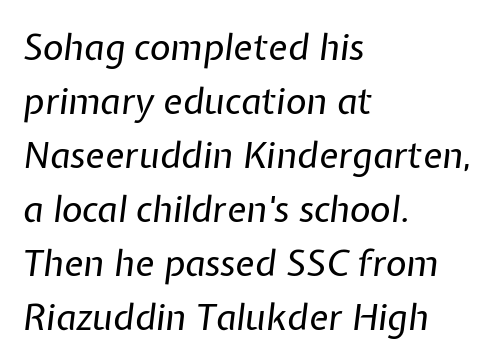
{"italic": "yes", "lean": "right", "slant_degrees": 7, "bold": "no", "weight": "regular", "width": "normal", "stroke_contrast": "low", "x_height": "medium", "monospaced": "no", "underline": "no", "align": "left", "line_spacing": "normal", "line_spacing_ratio": 1.5, "letter_spacing": "normal", "letter_spacing_em": 0.0, "glyph_px": 36}
